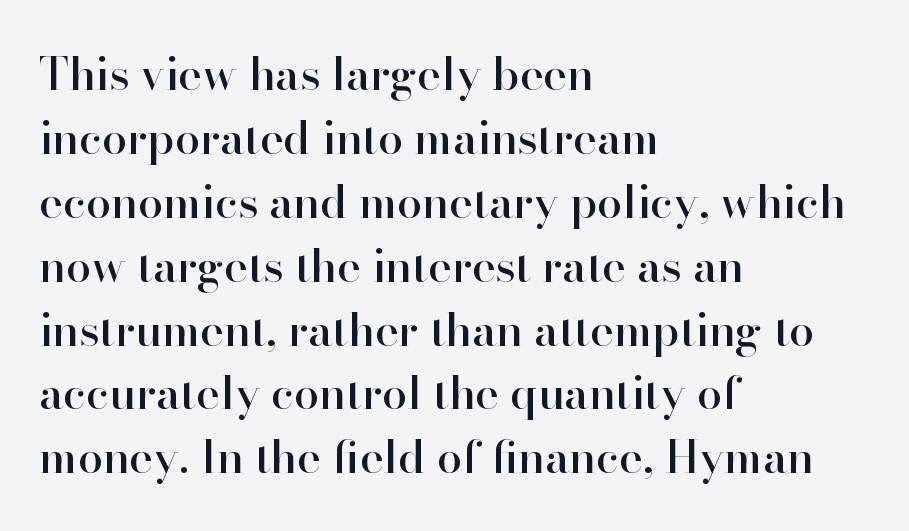
{"serif": "yes", "italic": "no", "width": "normal", "stroke_contrast": "high", "x_height": "small", "monospaced": "no", "underline": "no", "align": "left", "line_spacing": "normal", "line_spacing_ratio": 1.42, "letter_spacing": "normal", "letter_spacing_em": 0.0, "glyph_px": 45}
